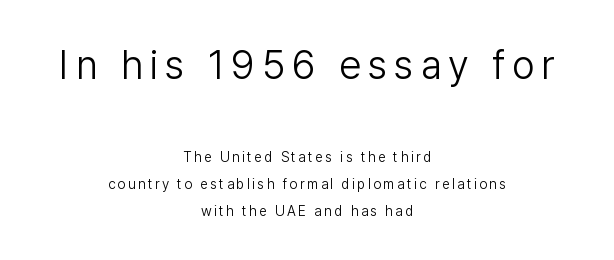
The image shows 40 px light sans-serif type, upright; set centered, loose line spacing (1.91x), not underlined; the first (top) block is 2.86x larger; low stroke contrast and a medium x-height.
